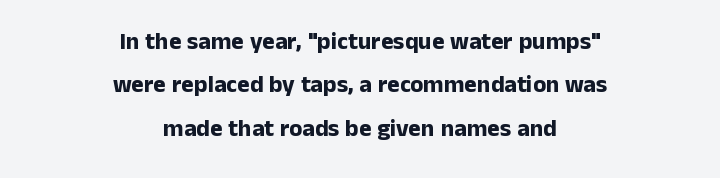
Words float on clear page, feet unadorned. Glyph-to-glyph distance matches everyday printed text. Compared with an ordinary text face, these strokes are far heavier — a full bold. This rendering uses center alignment, leaving both contours irregular but symmetric. The letters stand upright; this is a roman face.
